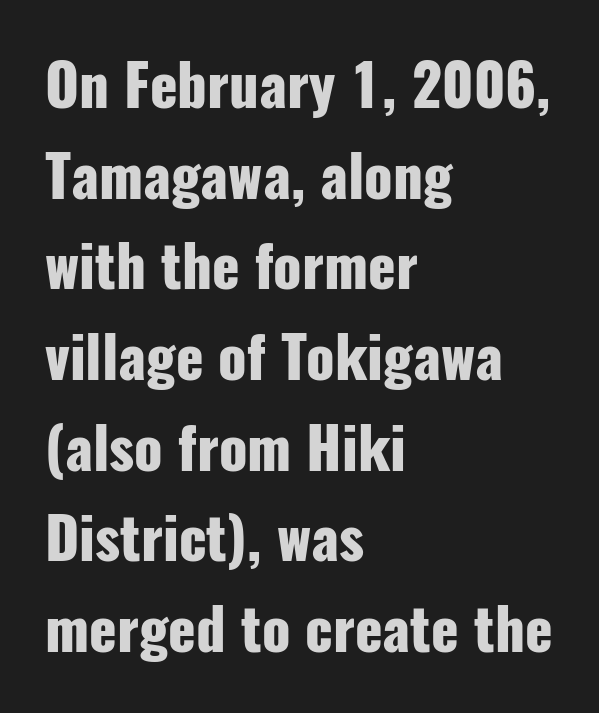
The image shows 57 px heavy, condensed sans-serif type, upright; set left-aligned, normal line spacing (1.59x), normal letter spacing, not underlined; low stroke contrast and a medium x-height.
